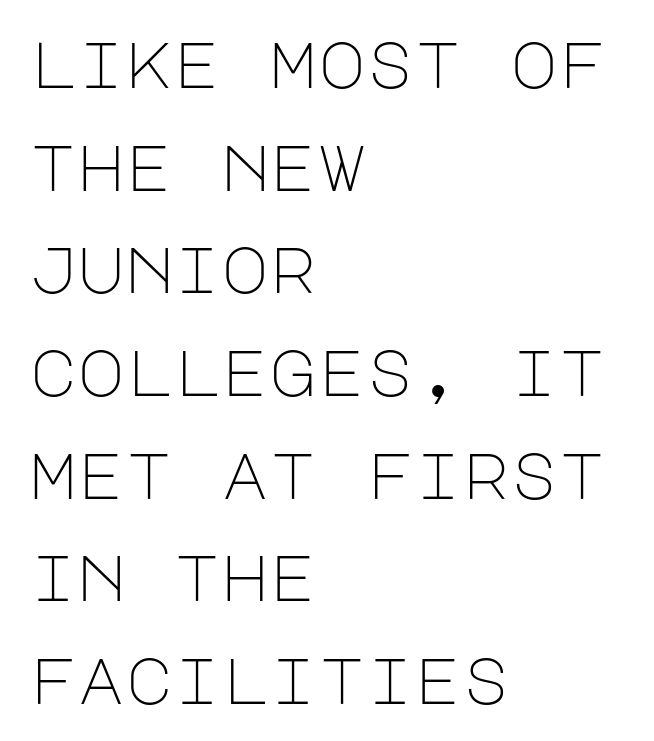
Q: Is the text bold? A: No.
Q: Is the text italic (slanted)? A: No, it is upright.
Q: Is the typeface a serif or a sans-serif typeface? A: Sans-serif.
Q: Is the text underlined? A: No.
Q: How is the paragraph aligned? A: Left-aligned.
Q: Is the spacing between letters normal or unusually wide? A: Normal.
Q: Is the spacing between lines tight, normal or loose? A: Normal.
Q: Width (condensed, normal, or wide)? A: Normal.
Q: Stroke contrast? A: Low.
Q: x-height? A: Large.
